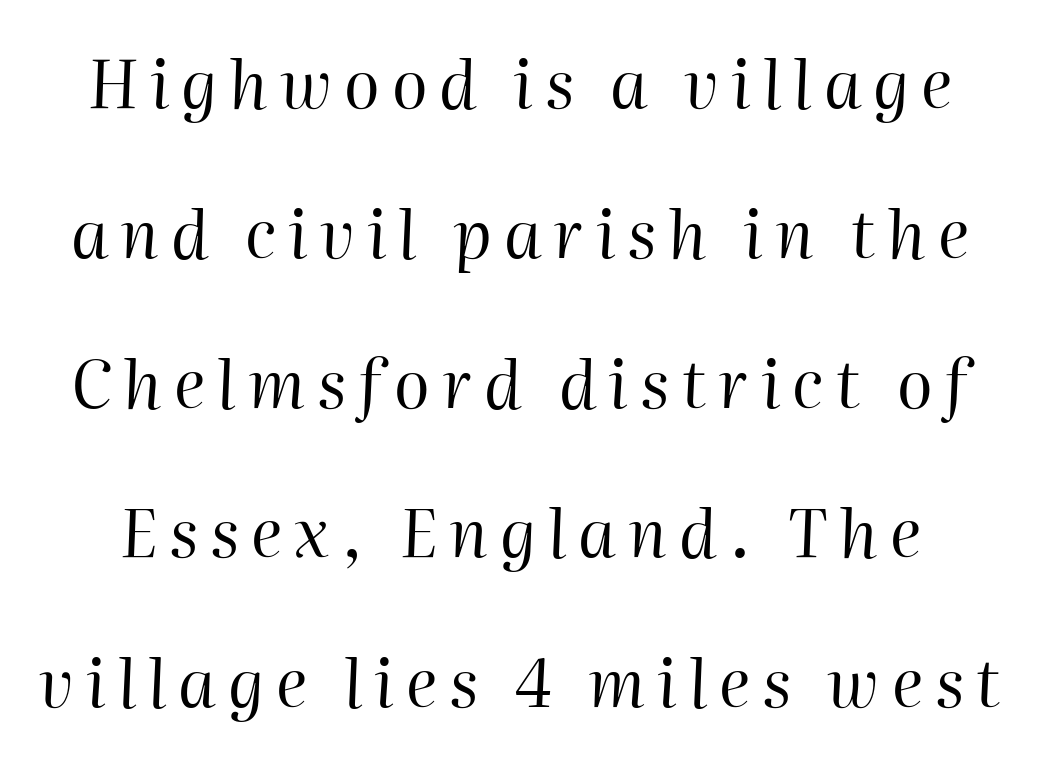
Q: Is the text bold? A: No.
Q: Is the text italic (slanted)? A: Yes, it leans right by about 2 degrees.
Q: Is the text underlined? A: No.
Q: Is the spacing between lines tight, normal or loose? A: Loose.
Q: Width (condensed, normal, or wide)? A: Normal.
Q: Stroke contrast? A: High.
Q: x-height? A: Medium.
Q: Monospaced? A: No.
